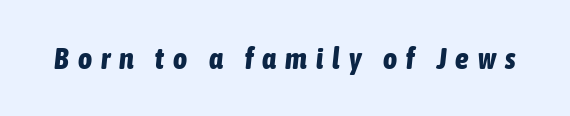
Honestly, there is no underline to notice here at all. Looks like regular typesetting: each glyph gets only the width it needs. Loose tracking; the words dissolve into strings of separated letters. Style check: oblique.
